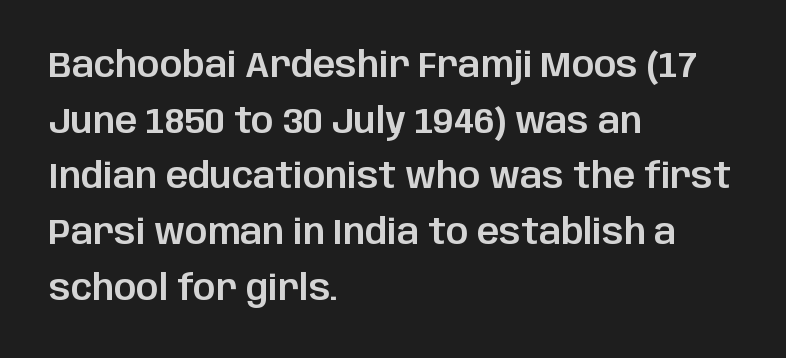
The image shows 35 px sans-serif type, upright; set left-aligned, normal line spacing (1.59x), normal letter spacing, not underlined; low stroke contrast and a large x-height.
